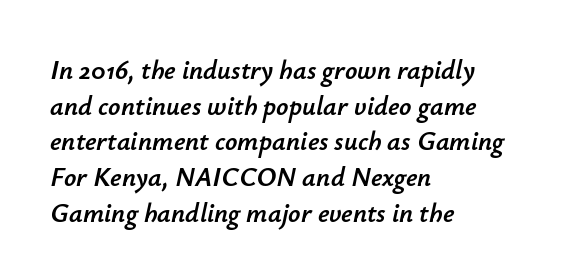
The image shows 27 px text type, italic (leaning right); set left-aligned, normal line spacing (1.32x), normal letter spacing, not underlined.
